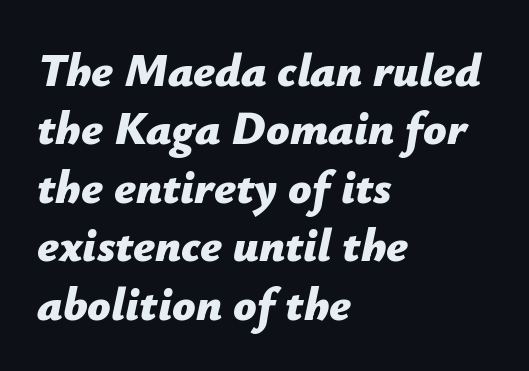
The image shows 46 px bold type, italic (leaning right); set left-aligned, normal line spacing (1.27x), normal letter spacing, not underlined; low stroke contrast and a medium x-height.
